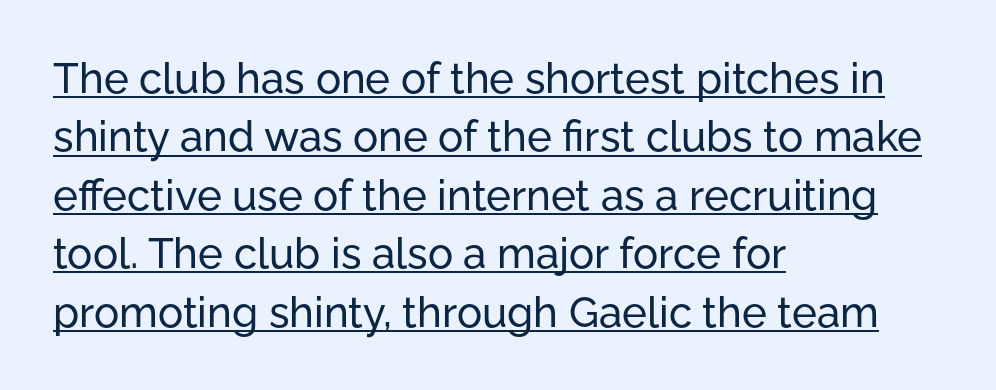
{"serif": "no", "italic": "no", "width": "normal", "stroke_contrast": "low", "x_height": "medium", "monospaced": "no", "underline": "yes", "align": "left", "line_spacing": "normal", "line_spacing_ratio": 1.39, "letter_spacing": "normal", "letter_spacing_em": 0.0, "glyph_px": 42}
